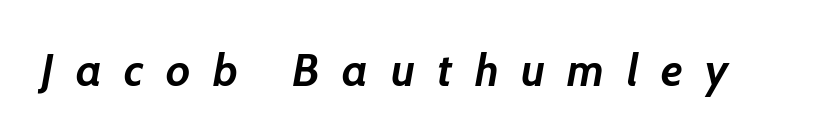
The image shows 46 px semibold type, italic (leaning right); set unusually wide letter spacing (+0.49 em), not underlined; low stroke contrast and a medium x-height.
